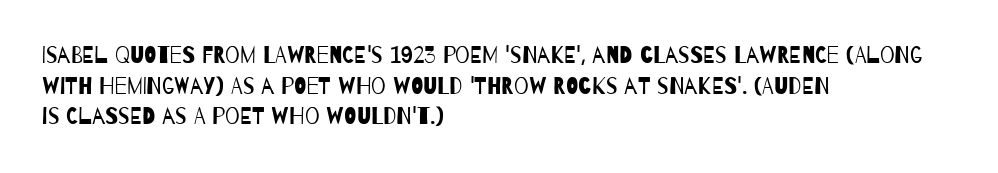
Casual observation: everything's shoved over to the left. The foot of each line stays bare and open. How are the letters spaced? Ordinarily, with no added tracking. Each stroke keeps to a modest, everyday thickness or less.
